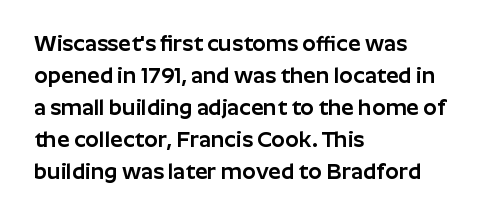
Left-aligned paragraph, ragged on the right. Rendered with straight, roman letterforms. Successive baselines arrive at the customary interval. Descenders are the only things crossing below the line. Is the letter spacing exaggerated? No — it looks like the ordinary default.
